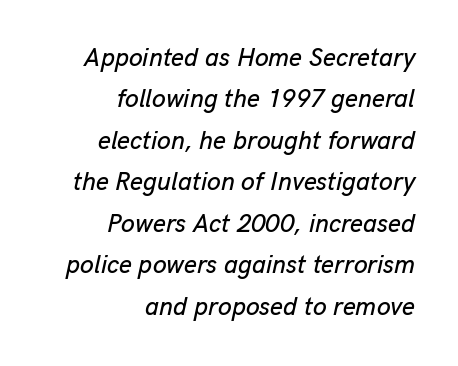
Students, note that the glyphs here touch the page at normal intervals. The rendering applies a slant to the glyphs. Is there much room between lines? A standard amount, neither cramped nor airy. Each line ends at the same right margin while the left side varies.
